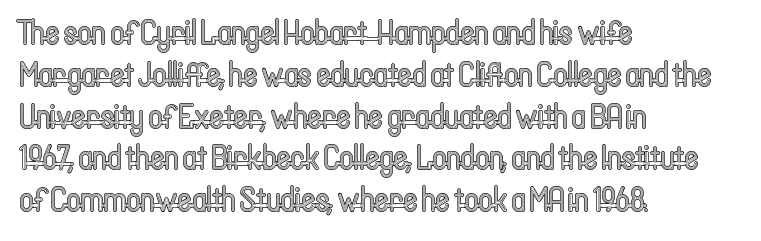
{"italic": "no", "width": "condensed", "x_height": "medium", "monospaced": "no", "underline": "no", "align": "left", "line_spacing_ratio": 1.23, "letter_spacing": "normal", "letter_spacing_em": 0.0, "glyph_px": 34}
